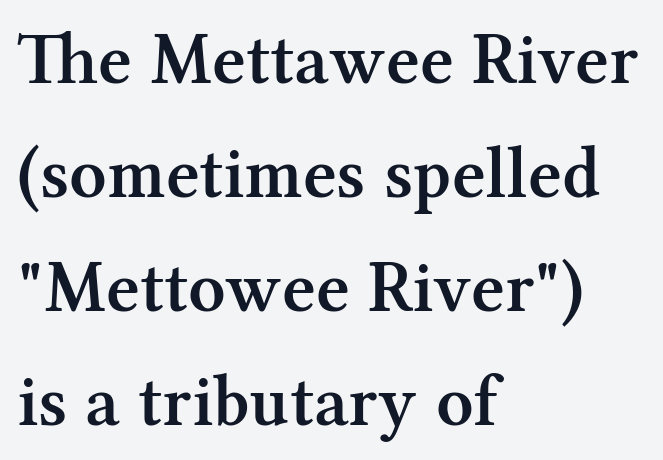
This is the in-between weight designers call semibold or demi. Casual observation: everything's shoved over to the left. The axis of the letterforms is exactly vertical. The area under the type is left untouched. The letters advance in unequal steps, a hallmark of proportional type.
